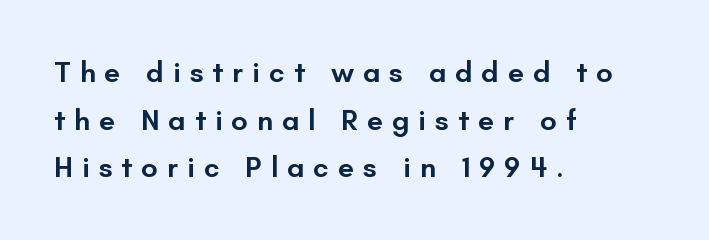
Note the varied advance widths — an 'i' is clearly narrower than an 'm'. Glance below the letters and you will spot only blank space. Look at the stroke-to-counter ratio: somewhat heavy, a semibold. How would I describe the line gaps? Plain and ordinary. A typesetter would label this face a sans.
